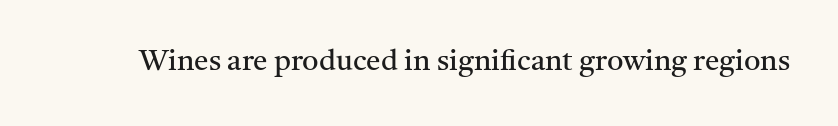
Quick note: underline off. The rendering keeps characters at their native spacing. Weight: not bold — regular or lighter. A typesetter would label this face a serif. Quick note: not italic, upright. Note the varied advance widths — an 'i' is clearly narrower than an 'm'.
